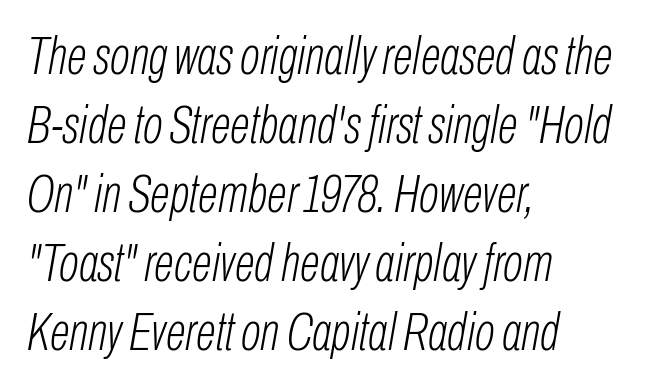
{"italic": "yes", "lean": "right", "slant_degrees": 10, "bold": "no", "weight": "light", "width": "condensed", "stroke_contrast": "low", "x_height": "medium", "monospaced": "no", "underline": "no", "align": "left", "line_spacing": "normal", "line_spacing_ratio": 1.3, "letter_spacing": "normal", "letter_spacing_em": 0.0, "glyph_px": 53}
